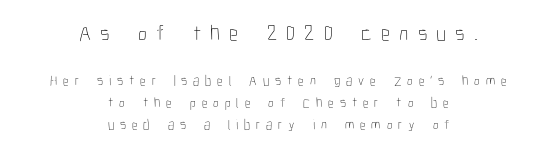
Q: Is the text bold? A: No.
Q: Is the text italic (slanted)? A: No, it is upright.
Q: Is the text underlined? A: No.
Q: How is the paragraph aligned? A: Centered.
Q: Is the spacing between letters normal or unusually wide? A: Unusually wide.
Q: Is the spacing between lines tight, normal or loose? A: Normal.
Q: Which block of text is set in a larger size, the first (top) or the second (bottom)? A: The first (top) one.
